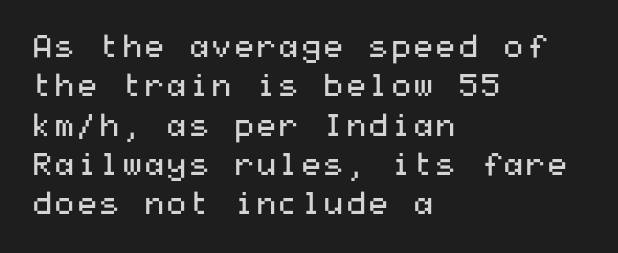
Tracking value appears to be zero — textbook default spacing. All the whitespace from short lines collects on the right. The strip under each line holds only bare page. These lines are composed in type without serifs. Heaviness? Minimal to ordinary, like unemphasized prose. Do the letters lean? They stand straight.
